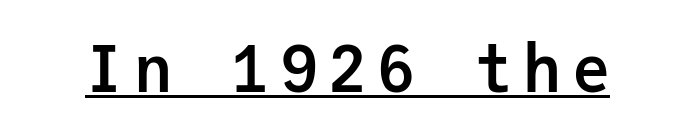
{"serif": "no", "italic": "no", "bold": "yes", "weight": "semibold", "width": "normal", "stroke_contrast": "low", "x_height": "medium", "monospaced": "yes", "underline": "yes", "glyph_px": 64}
